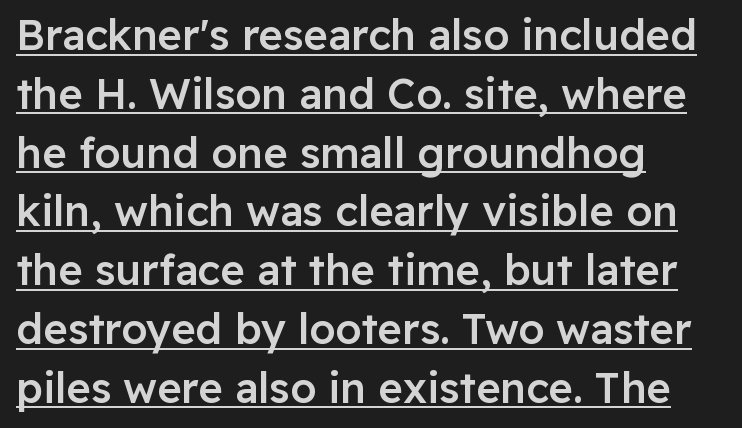
Q: Is the text bold? A: Semi-bold.
Q: Is the text italic (slanted)? A: No, it is upright.
Q: Is the typeface a serif or a sans-serif typeface? A: Sans-serif.
Q: Is the text underlined? A: Yes.
Q: How is the paragraph aligned? A: Left-aligned.
Q: Is the spacing between letters normal or unusually wide? A: Normal.
Q: Is the spacing between lines tight, normal or loose? A: Normal.
Q: Width (condensed, normal, or wide)? A: Normal.
Q: Stroke contrast? A: Low.
Q: x-height? A: Medium.
Q: Monospaced? A: No.
